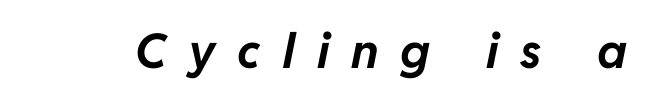
Q: Is the text bold? A: Yes.
Q: Is the text italic (slanted)? A: Yes, it leans right by about 11 degrees.
Q: Is the text underlined? A: No.
Q: Is the spacing between letters normal or unusually wide? A: Unusually wide.
Q: Width (condensed, normal, or wide)? A: Normal.
Q: Stroke contrast? A: Low.
Q: x-height? A: Medium.
Q: Monospaced? A: No.
